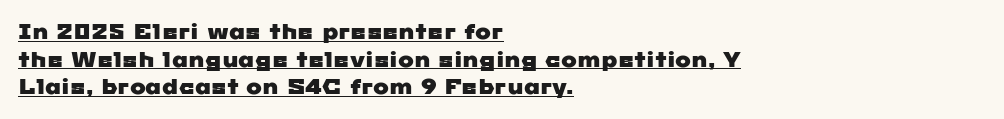
Default kerning and tracking; the words read as compact shapes. Visually the block forms a straight wall on the left and a jagged coastline on the right. The glyphs are accompanied by a horizontal stroke just below them. This sample keeps an unexceptional amount of space between lines.
